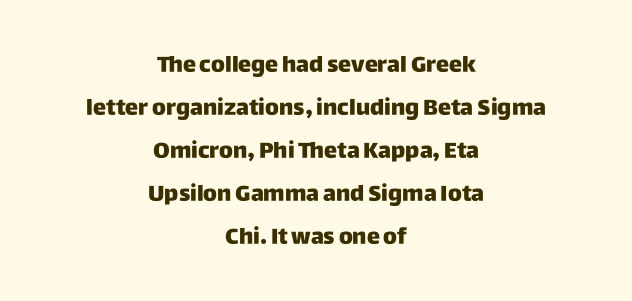
The image shows 22 px text type, upright; set centered, loose line spacing (1.96x), normal letter spacing, not underlined.
